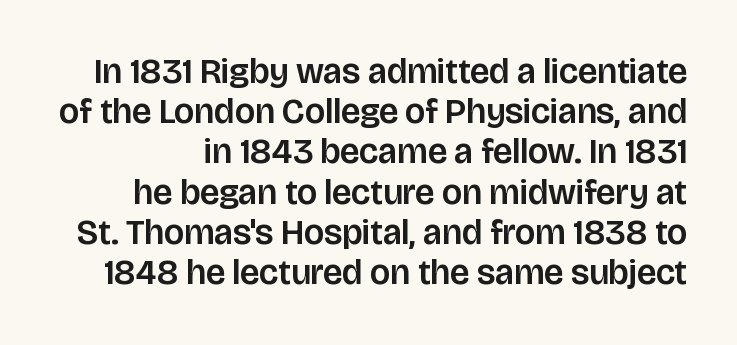
The image shows 35 px sans-serif type, upright; set tight line spacing (1.15x), normal letter spacing, not underlined; low stroke contrast and a large x-height.
